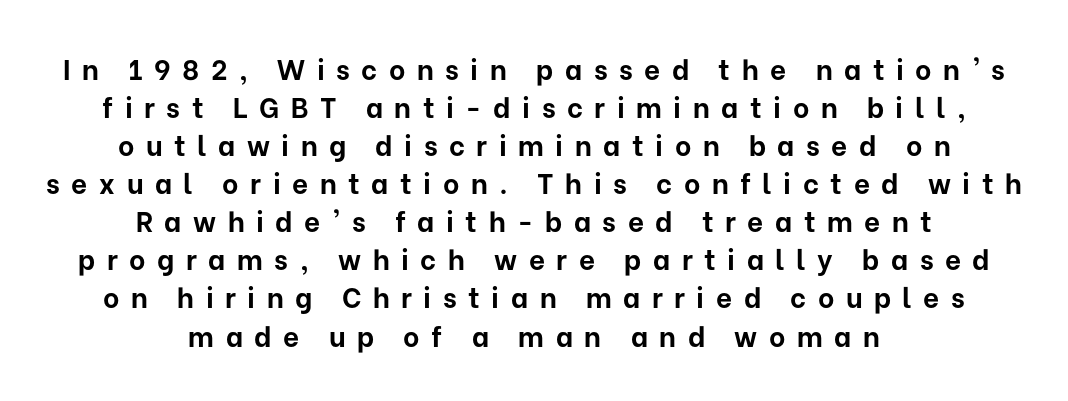
Display-style spreading of the glyphs; the letterfit is very open. The typesetter chose a symmetrical, centered arrangement here. These lines are rendered in a variable-pitch font. Stroke terminals: plain, sans-serif. Strong, thick strokes mark this as bold type.
